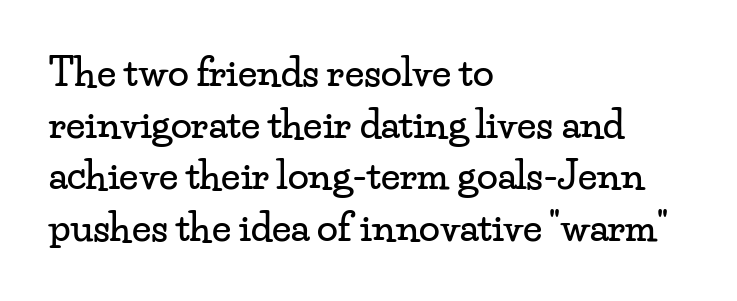
The image shows 38 px wide serif type, upright; set left-aligned, normal line spacing (1.36x), normal letter spacing, not underlined; low stroke contrast and a small x-height.
